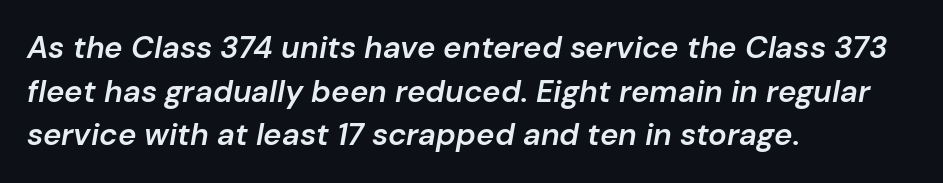
The image shows 31 px semibold type, italic (leaning right); set left-aligned, normal line spacing (1.41x), normal letter spacing, not underlined; low stroke contrast and a medium x-height.
